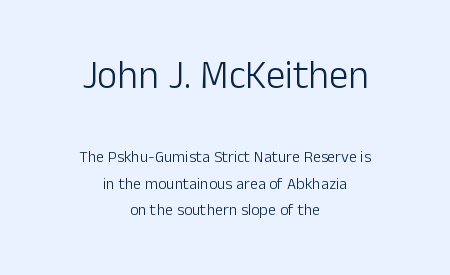
I'd call this a sans setting — the letters go barefoot. The block sitting higher on the canvas is the one with enlarged characters. These glyphs show unthickened strokes, regular width or finer. Vertical spacing — default. Varying glyph widths throughout — classic text-font behaviour. Each row of text sits above clean, open space.
